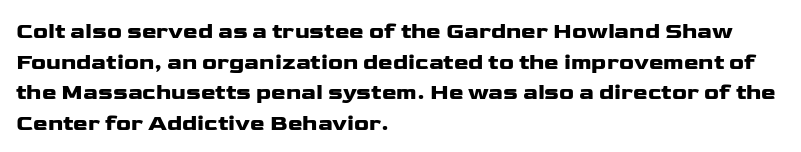
The image shows 22 px text type, upright; set left-aligned, normal line spacing (1.39x), normal letter spacing, not underlined.
